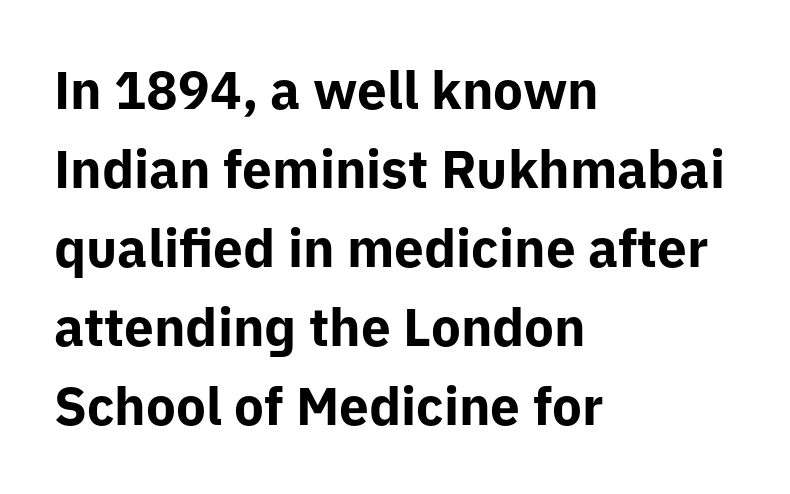
This is the regular roman posture of the typeface. Spacing between characters is what you'd get straight out of the box. The zone under the glyphs is completely vacant. Vertically, the passage feels balanced, rows spaced as you'd expect. As a designer I'd log this as weight 700, bold.
